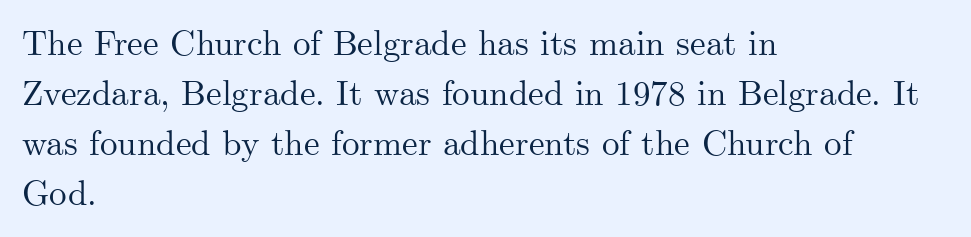
Q: Is the text italic (slanted)? A: No, it is upright.
Q: Is the typeface a serif or a sans-serif typeface? A: Serif.
Q: Is the text underlined? A: No.
Q: How is the paragraph aligned? A: Left-aligned.
Q: Is the spacing between letters normal or unusually wide? A: Normal.
Q: Is the spacing between lines tight, normal or loose? A: Normal.
Q: Width (condensed, normal, or wide)? A: Normal.
Q: Stroke contrast? A: Medium.
Q: x-height? A: Small.
Q: Monospaced? A: No.
